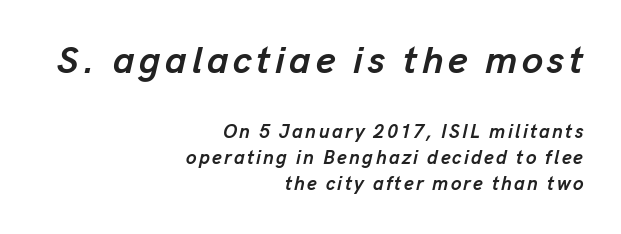
{"italic": "yes", "lean": "right", "slant_degrees": 13, "bold": "yes", "weight": "semibold", "width": "normal", "stroke_contrast": "low", "x_height": "medium", "monospaced": "no", "underline": "no", "align": "right", "line_spacing": "normal", "line_spacing_ratio": 1.36, "larger_block": "first", "size_ratio": 2.0, "glyph_px": 38}
